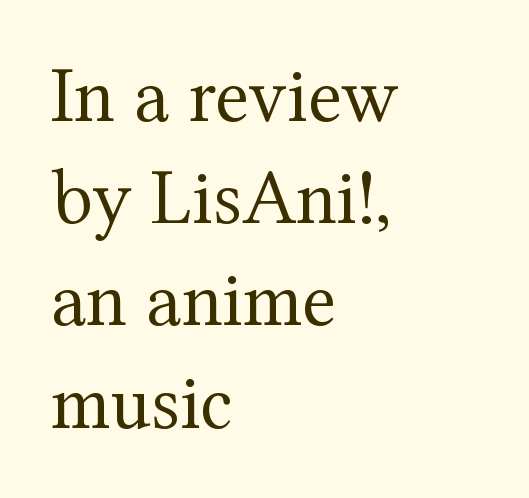
The words here are not underlined. Each letter keeps its own natural width here, so spacing adapts to shape. One-word summary of the alignment: left. How are the letters spaced? Ordinarily, with no added tracking. Vertically, the passage feels balanced, rows spaced as you'd expect. This is roman type, the default non-slanted kind.
